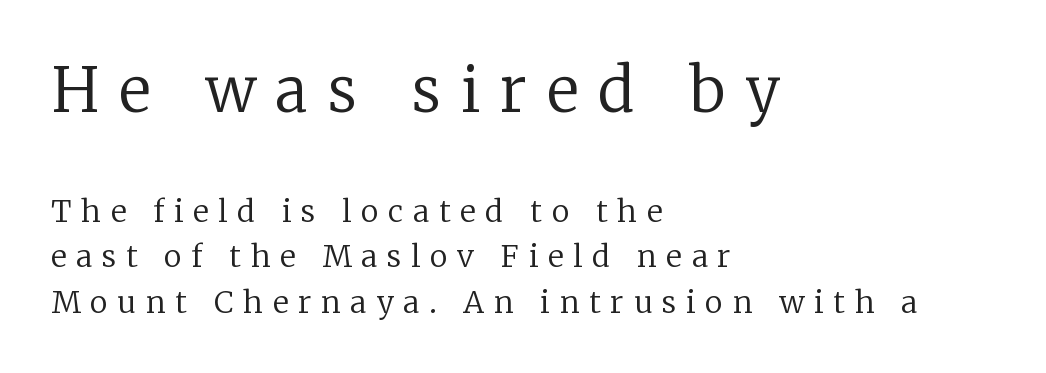
Every stem runs plumb, perpendicular to the baseline. Size contrast runs from large at the top to small at the bottom. Visually the block forms a straight wall on the left and a jagged coastline on the right. The zone under the glyphs is completely vacant. Looks like regular typesetting: each glyph gets only the width it needs. Stroke thickness stays within the range of a standard reading face or lighter.
